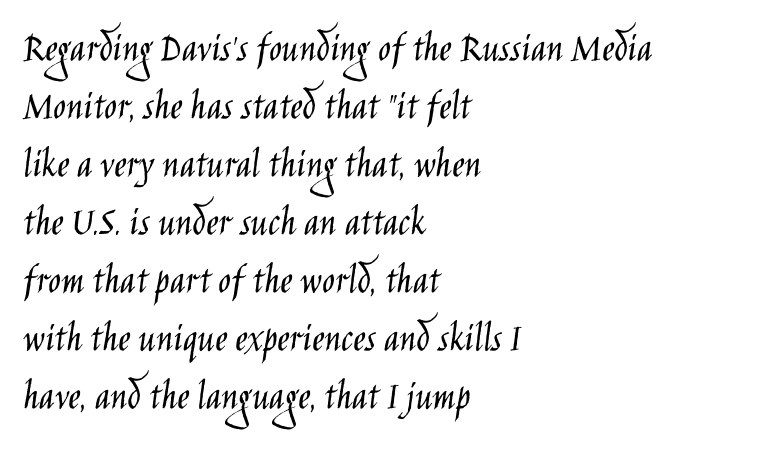
The image shows 42 px light, condensed sans-serif type; set left-aligned, normal line spacing (1.38x), normal letter spacing, not underlined; low stroke contrast and a large x-height.
